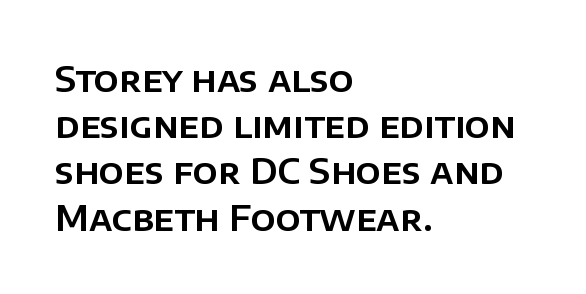
The image shows 35 px sans-serif type, upright; set left-aligned, normal line spacing (1.32x), normal letter spacing, not underlined; low stroke contrast and a large x-height.
